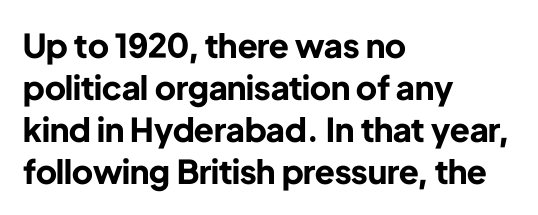
The image shows 33 px bold sans-serif type, upright; set left-aligned, normal line spacing (1.27x), normal letter spacing, not underlined; low stroke contrast and a medium x-height.
